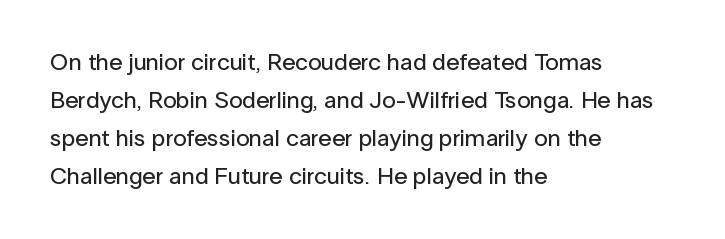
Q: Is the text italic (slanted)? A: No, it is upright.
Q: Is the text underlined? A: No.
Q: How is the paragraph aligned? A: Left-aligned.
Q: Is the spacing between letters normal or unusually wide? A: Normal.
Q: Is the spacing between lines tight, normal or loose? A: Normal.
